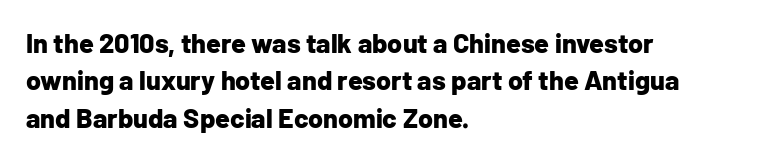
{"italic": "no", "bold": "yes", "underline": "no", "align": "left", "line_spacing": "normal", "line_spacing_ratio": 1.38, "letter_spacing": "normal", "letter_spacing_em": 0.0, "glyph_px": 27}
